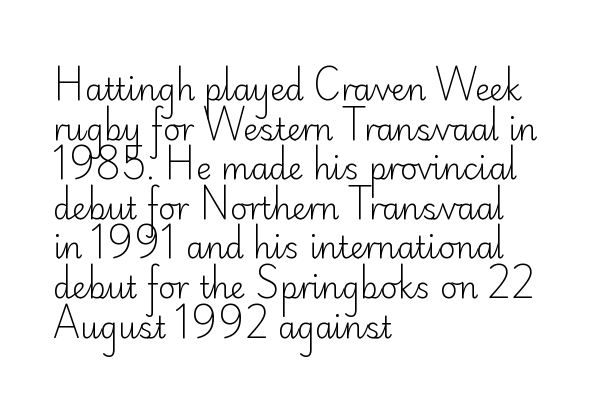
Q: Is the text bold? A: No.
Q: Is the text italic (slanted)? A: No, it is upright.
Q: Is the typeface a serif or a sans-serif typeface? A: Sans-serif.
Q: Is the text underlined? A: No.
Q: How is the paragraph aligned? A: Left-aligned.
Q: Is the spacing between letters normal or unusually wide? A: Normal.
Q: Is the spacing between lines tight, normal or loose? A: Normal.
Q: Width (condensed, normal, or wide)? A: Normal.
Q: Stroke contrast? A: Low.
Q: x-height? A: Small.
Q: Monospaced? A: No.
